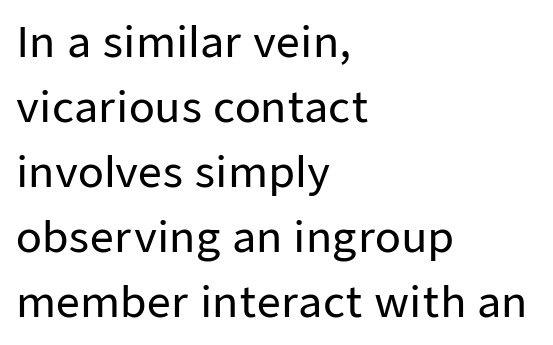
{"serif": "no", "italic": "no", "width": "normal", "stroke_contrast": "low", "x_height": "medium", "monospaced": "no", "underline": "no", "align": "left", "line_spacing": "normal", "line_spacing_ratio": 1.55, "letter_spacing": "normal", "letter_spacing_em": 0.0, "glyph_px": 42}
